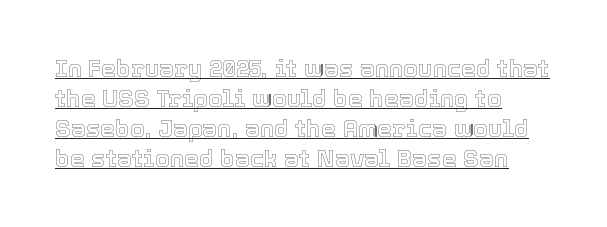
Q: Is the text italic (slanted)? A: No, it is upright.
Q: Is the text underlined? A: Yes.
Q: How is the paragraph aligned? A: Left-aligned.
Q: Is the spacing between letters normal or unusually wide? A: Normal.
Q: Is the spacing between lines tight, normal or loose? A: Normal.
